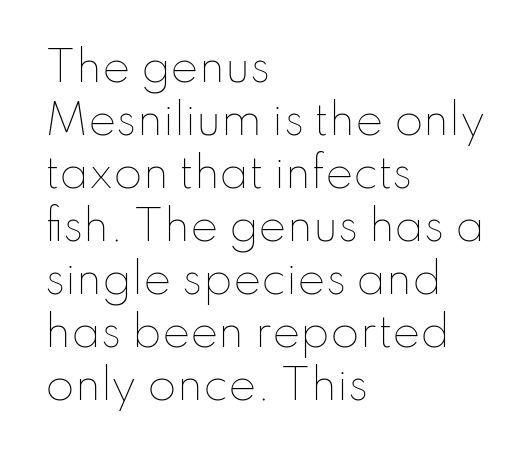
{"italic": "no", "bold": "no", "weight": "thin", "width": "normal", "stroke_contrast": "low", "x_height": "small", "monospaced": "no", "underline": "no", "align": "left", "line_spacing": "normal", "line_spacing_ratio": 1.26, "letter_spacing": "normal", "letter_spacing_em": 0.0, "glyph_px": 42}
